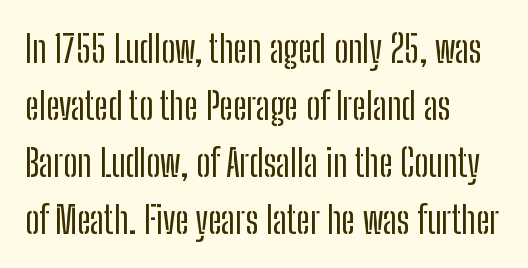
Line spacing here is normal. Nope, no serifs anywhere on these letters. This is roman type, the default non-slanted kind. Lines of text with bare space underneath. Is this a fixed-width face? No — the glyphs have proportional, varying widths. Tracking here is standard; glyphs follow each other at the usual distance.
